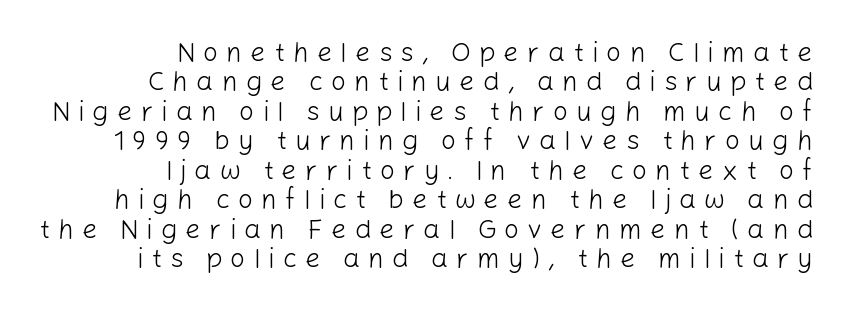
If you measured baseline to baseline, you'd find a short distance. This rendering uses right alignment, leaving the left contour irregular. A clean baseline with only descenders dipping below it. Tracking here is generous; glyphs stand well apart from one another. Posture: straight, roman, zero tilt. Stems and bowls with no extra thickness — not bold.
